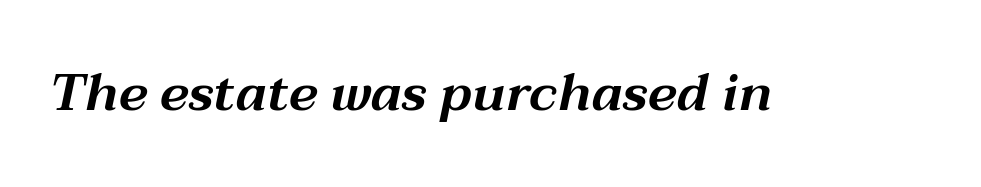
{"italic": "yes", "lean": "right", "slant_degrees": 12, "width": "wide", "stroke_contrast": "medium", "x_height": "medium", "monospaced": "no", "underline": "no", "letter_spacing": "normal", "letter_spacing_em": 0.0, "glyph_px": 52}
